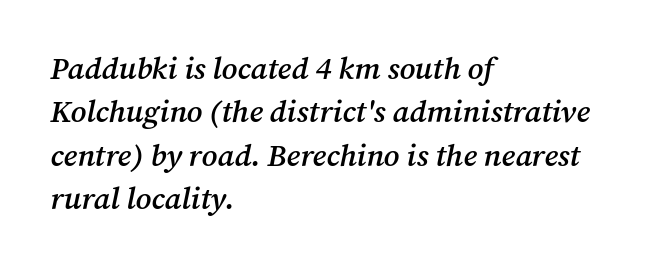
The image shows 31 px semibold serif type, italic (leaning right); set left-aligned, normal line spacing (1.4x), normal letter spacing, not underlined; medium stroke contrast and a medium x-height.
